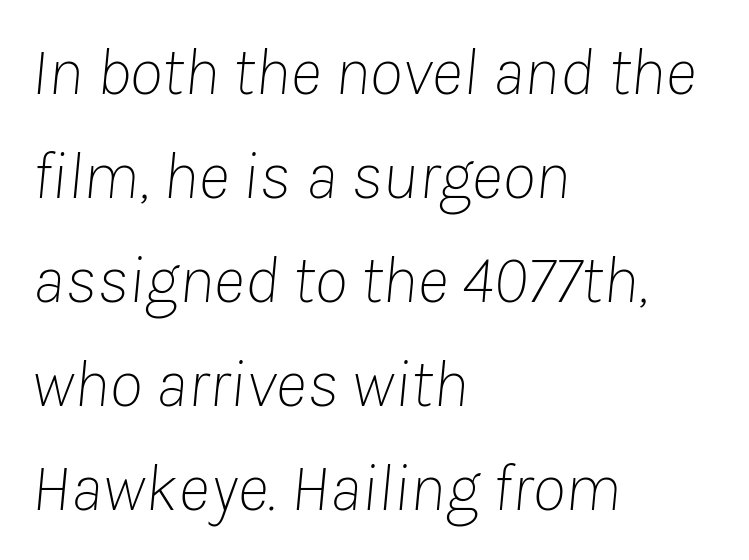
The image shows 68 px thin type, italic (leaning right); set left-aligned, normal line spacing (1.53x), normal letter spacing, not underlined; low stroke contrast and a medium x-height.
